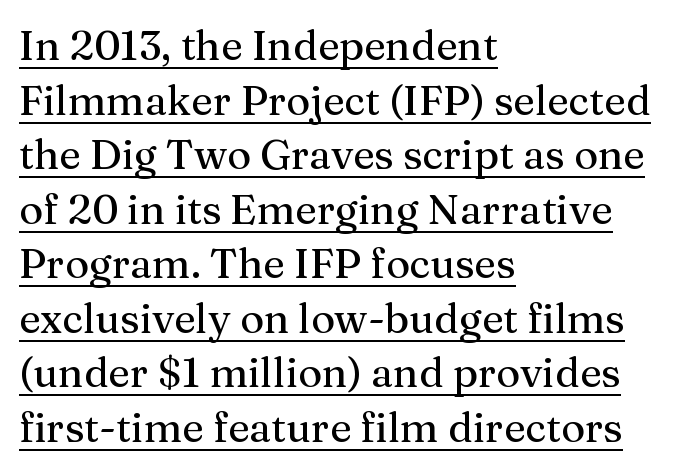
{"serif": "yes", "italic": "no", "width": "normal", "stroke_contrast": "medium", "x_height": "medium", "monospaced": "no", "underline": "yes", "align": "left", "line_spacing": "normal", "line_spacing_ratio": 1.33, "letter_spacing": "normal", "letter_spacing_em": 0.0, "glyph_px": 41}
